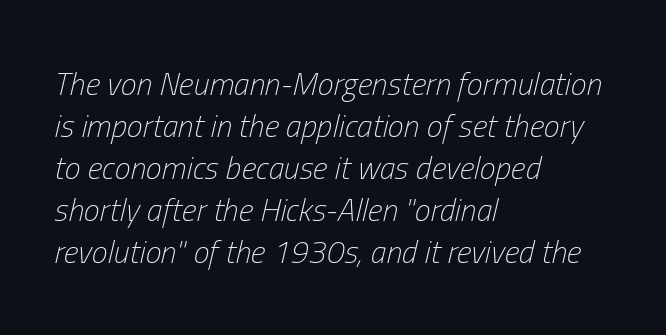
{"italic": "yes", "lean": "right", "slant_degrees": 13, "bold": "no", "weight": "light", "width": "condensed", "stroke_contrast": "low", "x_height": "medium", "monospaced": "no", "underline": "no", "align": "left", "line_spacing": "normal", "line_spacing_ratio": 1.31, "letter_spacing": "normal", "letter_spacing_em": 0.0, "glyph_px": 32}
